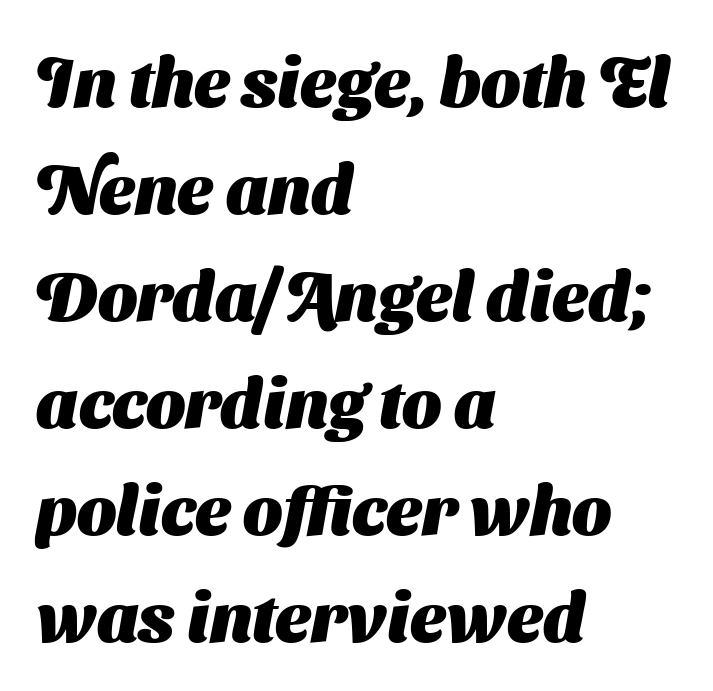
Q: Is the text bold? A: Yes.
Q: Is the typeface a serif or a sans-serif typeface? A: Sans-serif.
Q: Is the text underlined? A: No.
Q: How is the paragraph aligned? A: Left-aligned.
Q: Is the spacing between letters normal or unusually wide? A: Normal.
Q: Is the spacing between lines tight, normal or loose? A: Normal.
Q: Width (condensed, normal, or wide)? A: Normal.
Q: Stroke contrast? A: Medium.
Q: x-height? A: Medium.
Q: Monospaced? A: No.
